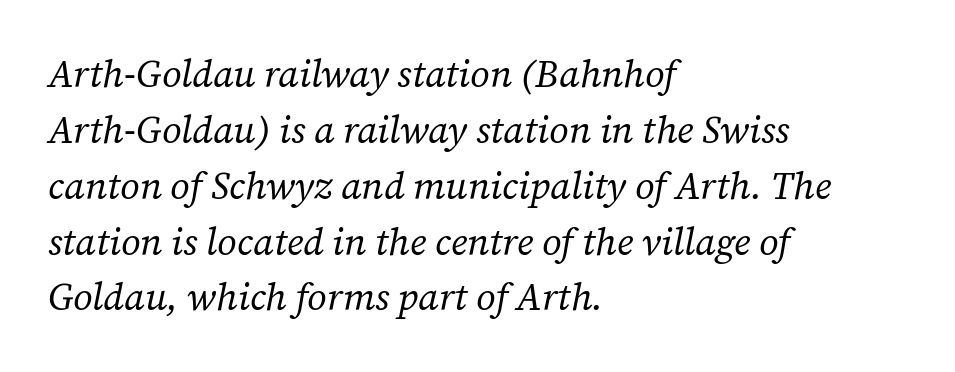
Each letter keeps its own natural width here, so spacing adapts to shape. The text carries the slant typical of an italic or oblique font. The area under the type is left untouched. Teacher's note: observe the even left margin — that is flush-left alignment.
